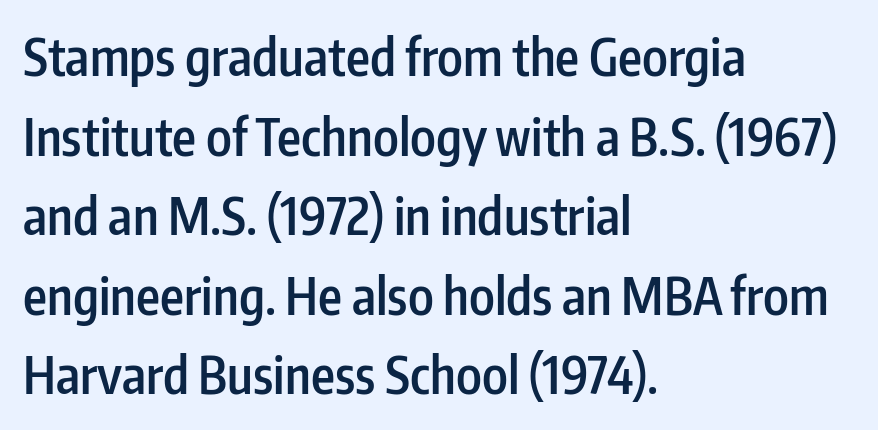
{"serif": "no", "italic": "no", "bold": "semi", "weight": "semibold", "width": "condensed", "stroke_contrast": "low", "x_height": "medium", "monospaced": "no", "underline": "no", "align": "left", "line_spacing": "normal", "line_spacing_ratio": 1.56, "letter_spacing": "normal", "letter_spacing_em": 0.0, "glyph_px": 51}
